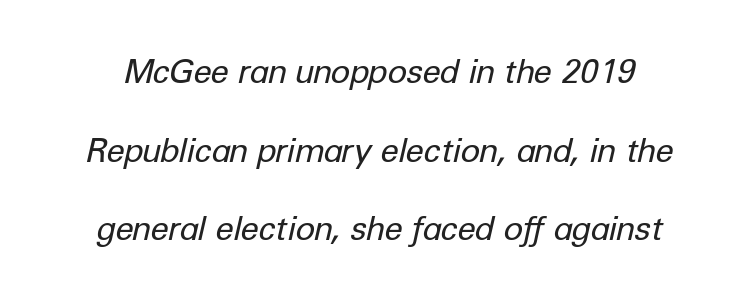
{"italic": "yes", "lean": "right", "slant_degrees": 12, "bold": "no", "weight": "regular", "width": "normal", "stroke_contrast": "low", "x_height": "medium", "monospaced": "no", "underline": "no", "line_spacing": "loose", "line_spacing_ratio": 2.38, "letter_spacing": "normal", "letter_spacing_em": 0.0, "glyph_px": 33}
